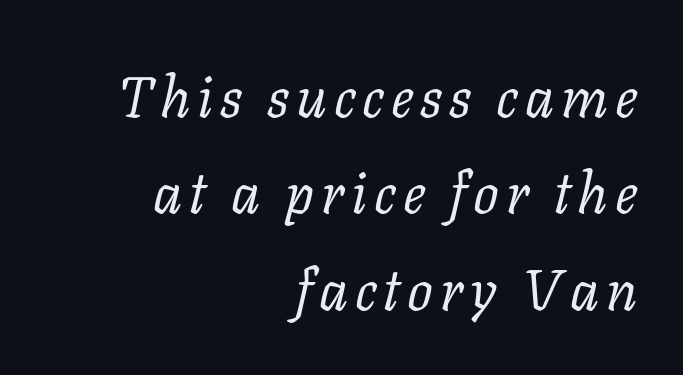
The image shows 57 px regular-weight serif type, italic (leaning right); set right-aligned, normal line spacing (1.69x), not underlined; low stroke contrast and a medium x-height.
